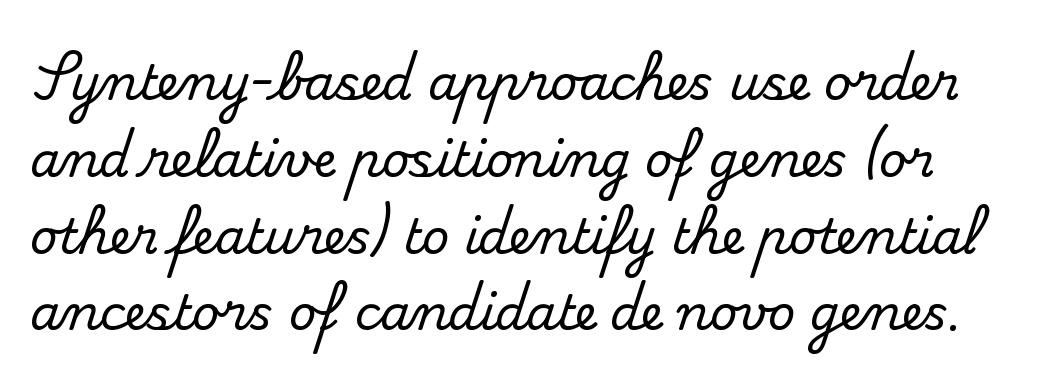
The letters sit at their default tracking, neither squeezed nor spread. You could not count columns in this text — the font is proportionally spaced. Descenders are the only things crossing below the line.
